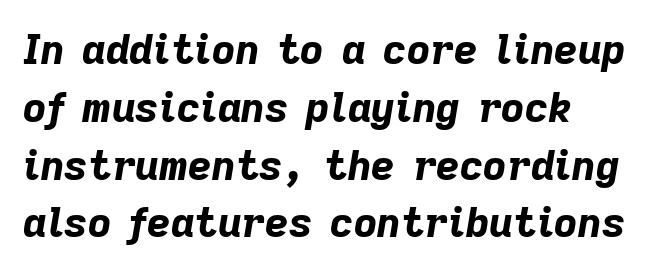
The image shows 41 px bold type, italic (leaning right); set left-aligned, normal line spacing (1.41x), normal letter spacing, not underlined; low stroke contrast and a medium x-height.
